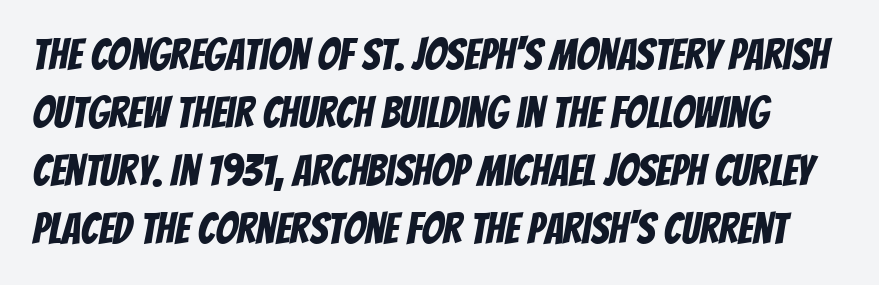
Think of a printed novel: that variable character pitch is what you see here. Check where the strokes stop: nothing finishes them off — pure sans. Check the space under the baseline: it is left empty. How are the letters spaced? Ordinarily, with no added tracking.
